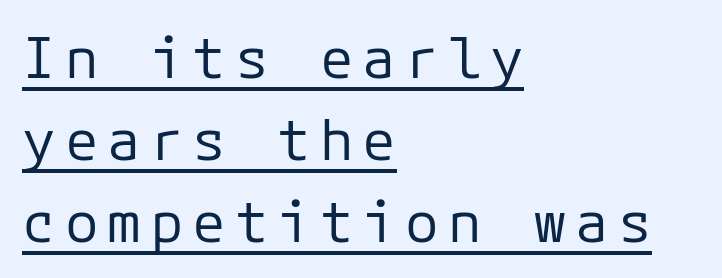
These characters rest on top of a visible drawn line. Is there much room between lines? A standard amount, neither cramped nor airy. If you drew a line through each stem, it would be perfectly vertical. The letterforms sit at book weight or below. Examine the stroke ends and you'll find no serifs. This rendering uses left alignment, leaving the right contour irregular.
